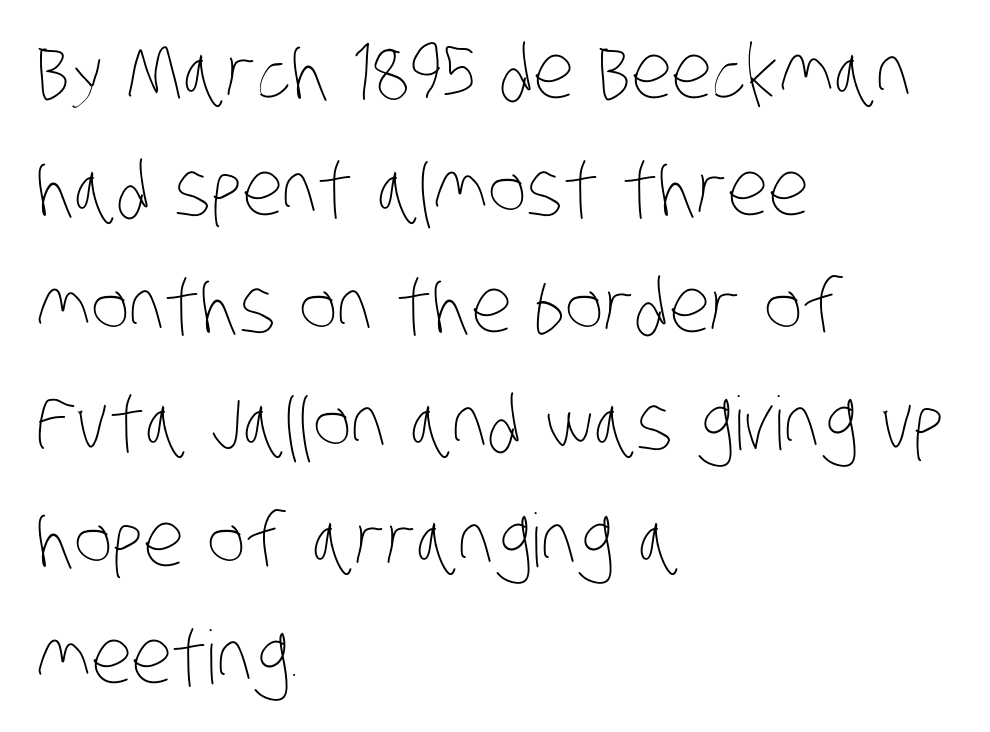
The image shows 74 px thin, condensed type; set left-aligned, normal line spacing (1.58x), normal letter spacing, not underlined; low stroke contrast and a large x-height.
